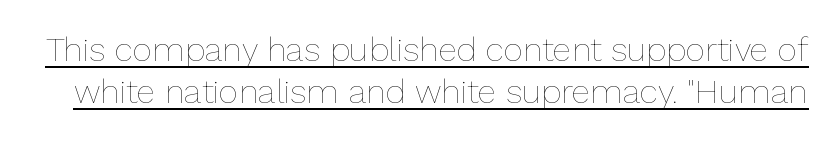
The image shows 34 px thin type, upright; set line spacing 1.24x, normal letter spacing, underlined; low stroke contrast and a medium x-height.
